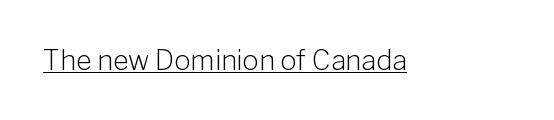
The image shows 27 px text type, upright; set normal letter spacing, underlined.
